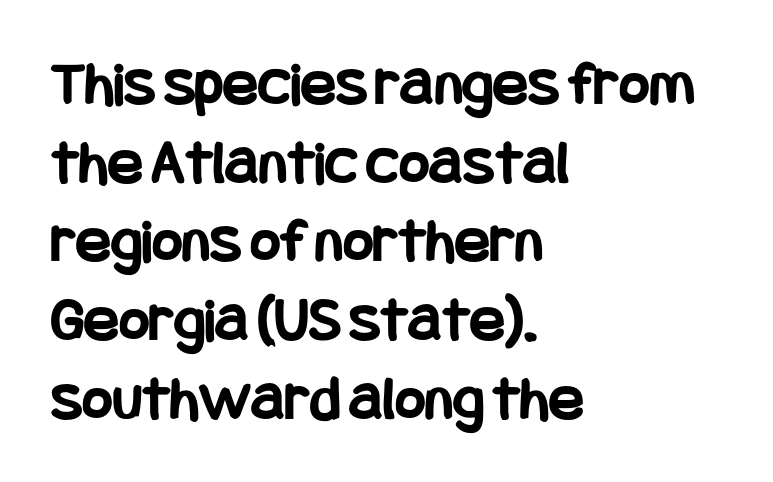
Letter spacing: default. Notice how the stems are strictly vertical — no italics here. Alignment: flush left. Each letter's strokes conclude bluntly, with no projecting serifs. Glance below the letters and you will spot only blank space.
